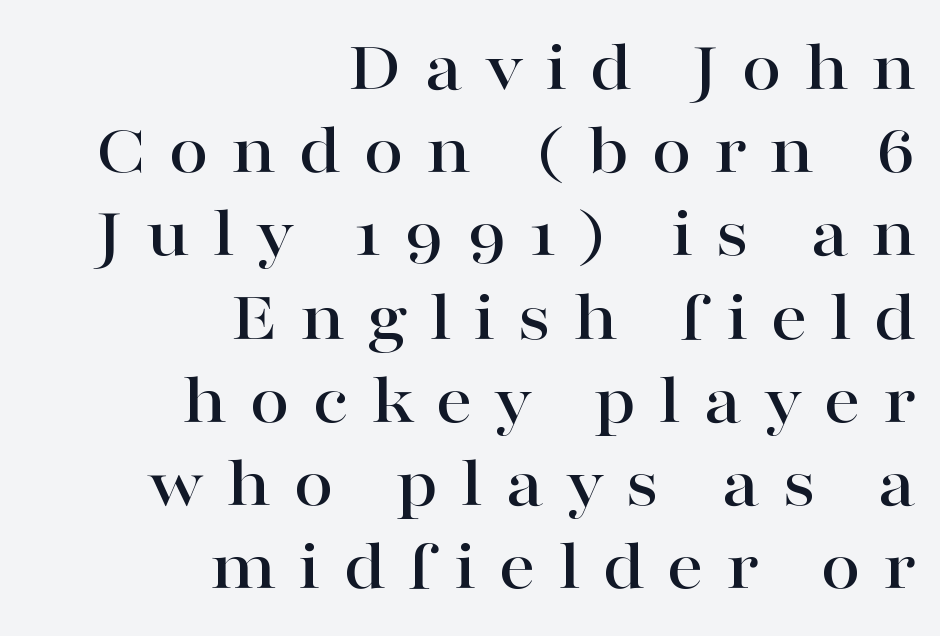
Q: Is the text italic (slanted)? A: No, it is upright.
Q: Is the typeface a serif or a sans-serif typeface? A: Serif.
Q: Is the text underlined? A: No.
Q: How is the paragraph aligned? A: Right-aligned.
Q: Is the spacing between letters normal or unusually wide? A: Unusually wide.
Q: Is the spacing between lines tight, normal or loose? A: Tight.
Q: Width (condensed, normal, or wide)? A: Wide.
Q: Stroke contrast? A: High.
Q: x-height? A: Medium.
Q: Monospaced? A: No.
